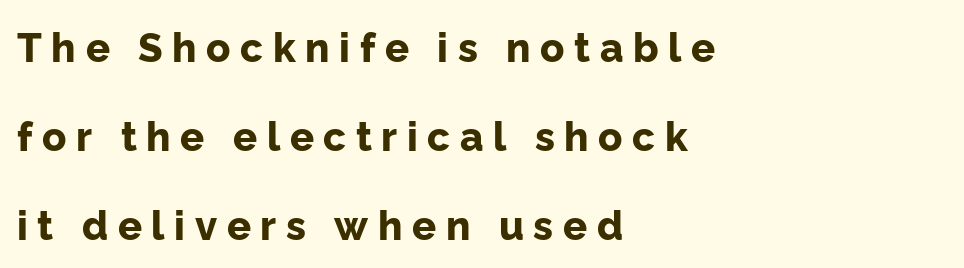
No italicization has been applied; the sample stays upright. The face used here is a sans, in the tradition of grotesques and geometrics. Every letter is thick-stroked: bold, no question. The paragraph shown leans on its left margin.
